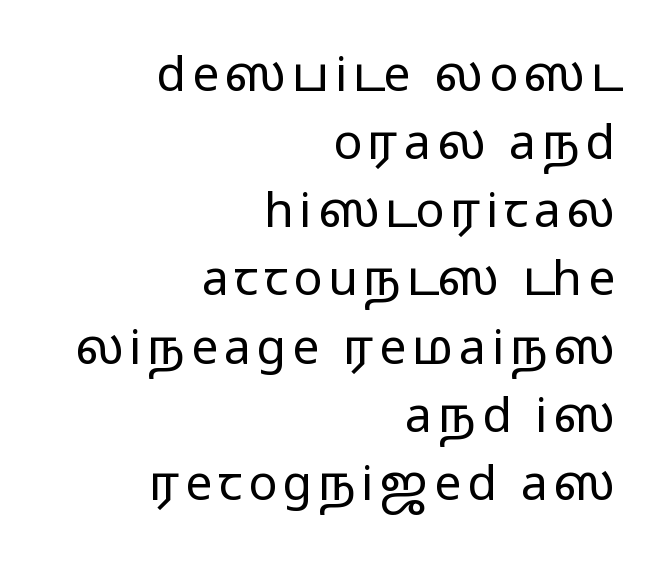
The image shows 48 px regular-weight, wide sans-serif type, upright; set right-aligned, normal line spacing (1.42x), not underlined; low stroke contrast and a medium x-height.
